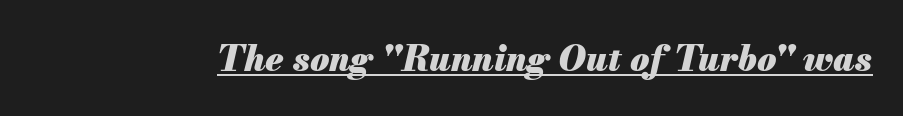
The image shows 35 px heavy type, italic (leaning right); set normal letter spacing, underlined; medium stroke contrast and a small x-height.
